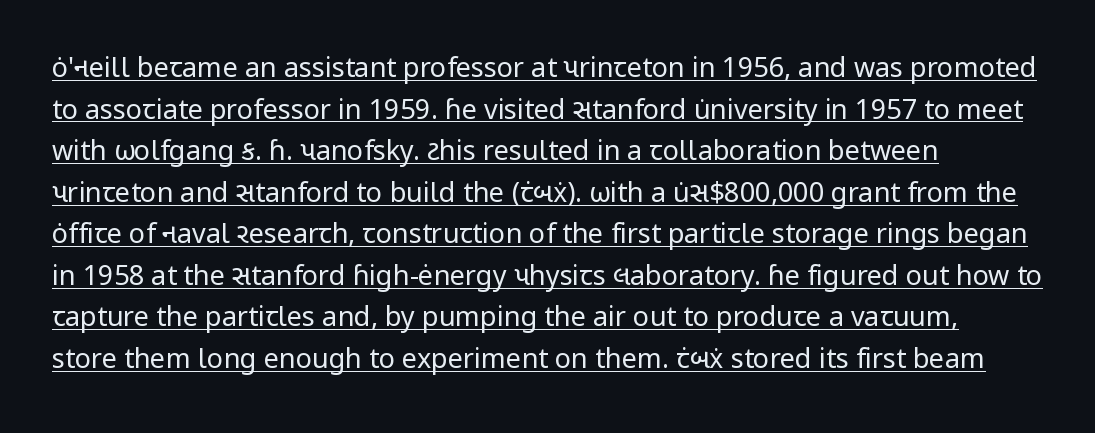
Q: Is the text bold? A: No.
Q: Is the text italic (slanted)? A: No, it is upright.
Q: Is the text underlined? A: Yes.
Q: How is the paragraph aligned? A: Left-aligned.
Q: Is the spacing between letters normal or unusually wide? A: Normal.
Q: Is the spacing between lines tight, normal or loose? A: Normal.
